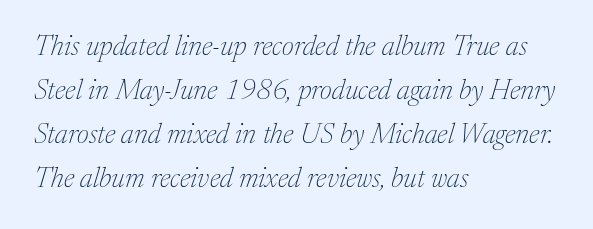
Q: Is the text bold? A: No.
Q: Is the text italic (slanted)? A: Yes, it leans right by about 17 degrees.
Q: Is the typeface a serif or a sans-serif typeface? A: Serif.
Q: Is the text underlined? A: No.
Q: How is the paragraph aligned? A: Left-aligned.
Q: Is the spacing between letters normal or unusually wide? A: Normal.
Q: Is the spacing between lines tight, normal or loose? A: Normal.
Q: Width (condensed, normal, or wide)? A: Normal.
Q: Stroke contrast? A: Medium.
Q: x-height? A: Medium.
Q: Monospaced? A: No.
